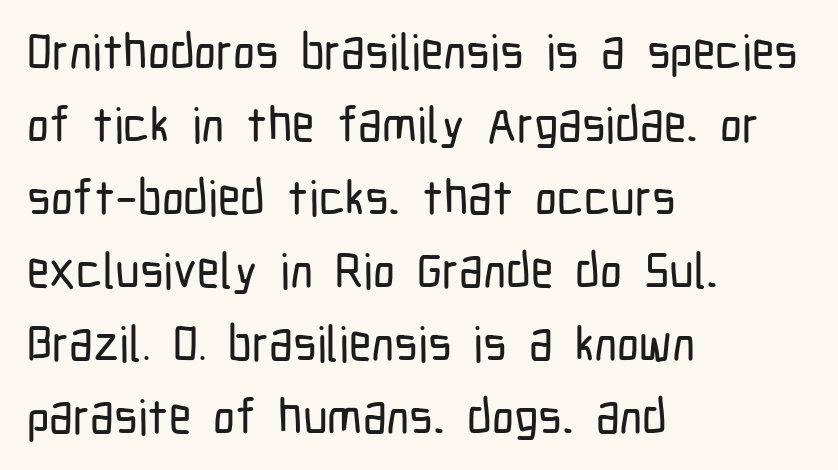
Q: Is the text italic (slanted)? A: No, it is upright.
Q: Is the typeface a serif or a sans-serif typeface? A: Sans-serif.
Q: Is the text underlined? A: No.
Q: How is the paragraph aligned? A: Left-aligned.
Q: Is the spacing between letters normal or unusually wide? A: Normal.
Q: Is the spacing between lines tight, normal or loose? A: Normal.
Q: Width (condensed, normal, or wide)? A: Condensed.
Q: Stroke contrast? A: Low.
Q: x-height? A: Medium.
Q: Monospaced? A: No.
